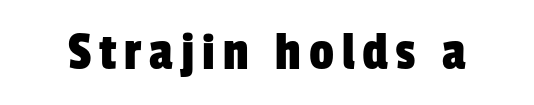
The image shows 55 px condensed sans-serif type; set not underlined; low stroke contrast and a medium x-height.
